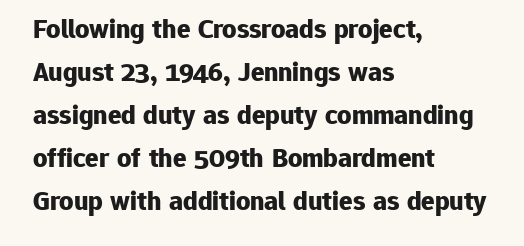
Each new line begins a customary step beneath the previous one. The rendering uses natural spacing where letterforms have individual widths. The axis of the letterforms is exactly vertical. The letters are bold, with thick, heavy strokes.
